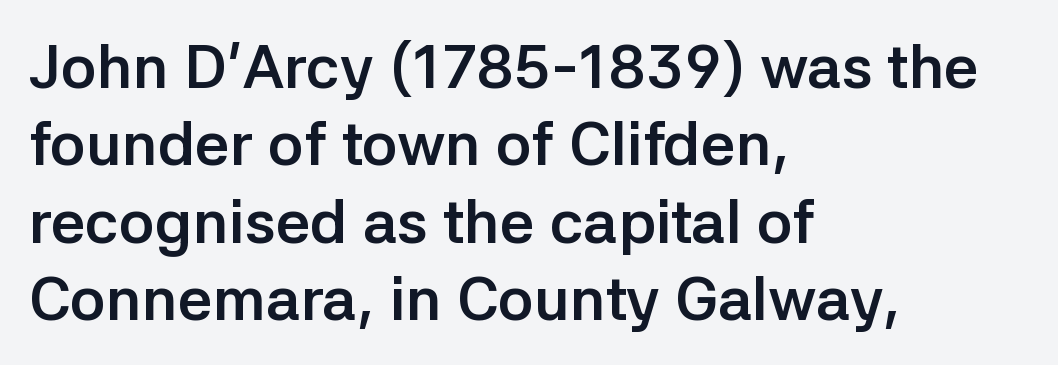
The image shows 61 px semibold sans-serif type, upright; set left-aligned, normal line spacing (1.27x), normal letter spacing, not underlined; low stroke contrast and a medium x-height.
